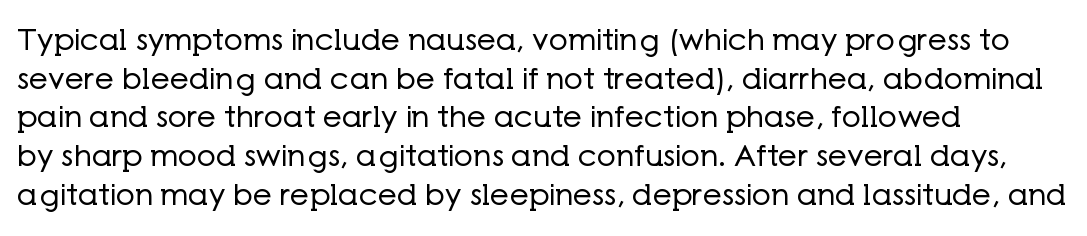
The image shows 30 px regular-weight sans-serif type, upright; set left-aligned, normal line spacing (1.29x), normal letter spacing, not underlined; low stroke contrast and a medium x-height.
